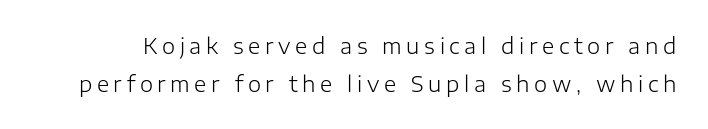
Q: Is the text bold? A: No.
Q: Is the text italic (slanted)? A: No, it is upright.
Q: Is the text underlined? A: No.
Q: Is the spacing between letters normal or unusually wide? A: Unusually wide.
